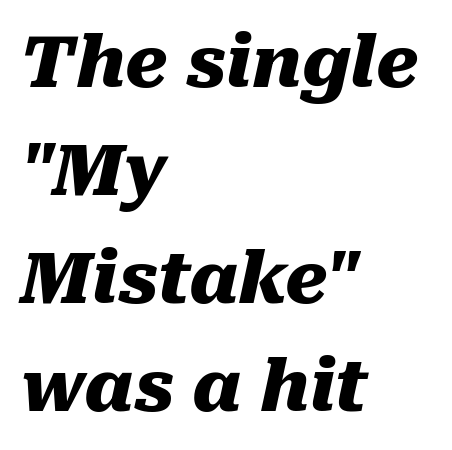
Q: Is the text bold? A: Yes.
Q: Is the text italic (slanted)? A: Yes, it leans right by about 10 degrees.
Q: Is the text underlined? A: No.
Q: How is the paragraph aligned? A: Left-aligned.
Q: Is the spacing between letters normal or unusually wide? A: Normal.
Q: Is the spacing between lines tight, normal or loose? A: Normal.
Q: Width (condensed, normal, or wide)? A: Normal.
Q: Stroke contrast? A: Medium.
Q: x-height? A: Medium.
Q: Monospaced? A: No.
